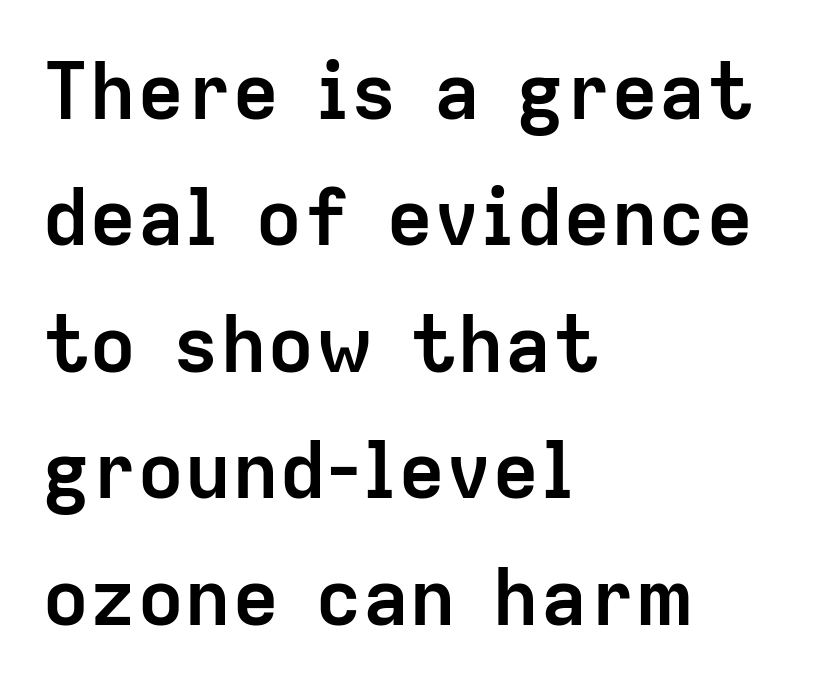
Q: Is the text bold? A: Yes.
Q: Is the text italic (slanted)? A: No, it is upright.
Q: Is the typeface a serif or a sans-serif typeface? A: Sans-serif.
Q: Is the text underlined? A: No.
Q: How is the paragraph aligned? A: Left-aligned.
Q: Is the spacing between letters normal or unusually wide? A: Normal.
Q: Is the spacing between lines tight, normal or loose? A: Normal.
Q: Width (condensed, normal, or wide)? A: Normal.
Q: Stroke contrast? A: Low.
Q: x-height? A: Medium.
Q: Monospaced? A: No.
